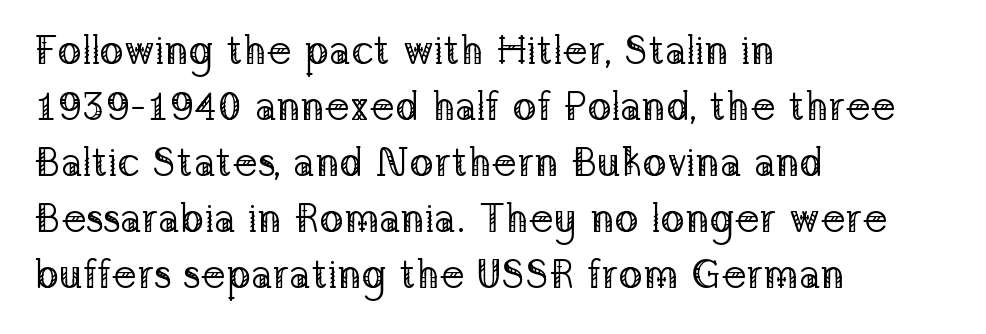
Q: Is the text bold? A: No.
Q: Is the text italic (slanted)? A: No, it is upright.
Q: Is the typeface a serif or a sans-serif typeface? A: Serif.
Q: Is the text underlined? A: No.
Q: How is the paragraph aligned? A: Left-aligned.
Q: Is the spacing between letters normal or unusually wide? A: Normal.
Q: Is the spacing between lines tight, normal or loose? A: Normal.
Q: Width (condensed, normal, or wide)? A: Normal.
Q: Stroke contrast? A: Low.
Q: x-height? A: Medium.
Q: Monospaced? A: No.
